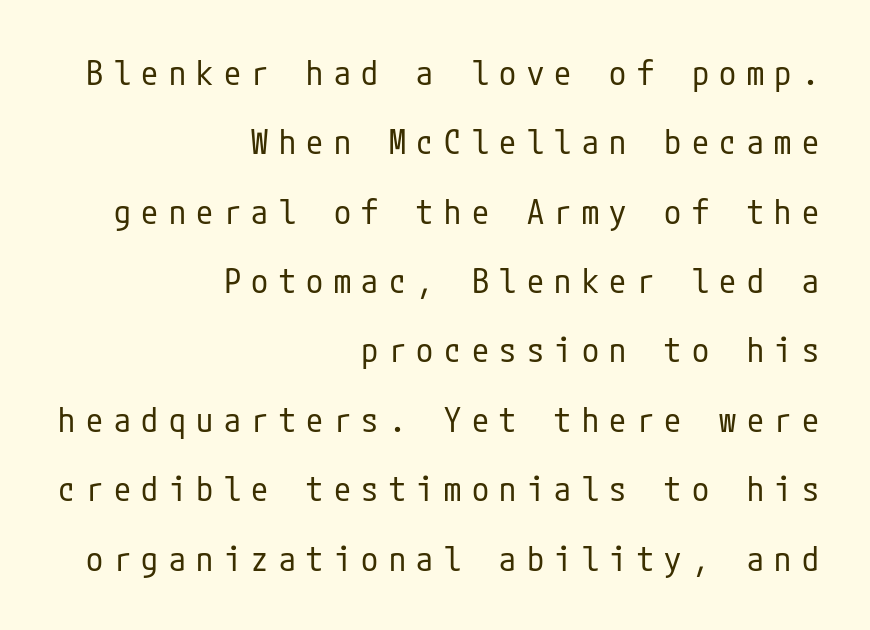
Q: Is the text bold? A: No.
Q: Is the text italic (slanted)? A: No, it is upright.
Q: Is the typeface a serif or a sans-serif typeface? A: Sans-serif.
Q: Is the text underlined? A: No.
Q: How is the paragraph aligned? A: Right-aligned.
Q: Is the spacing between letters normal or unusually wide? A: Unusually wide.
Q: Is the spacing between lines tight, normal or loose? A: Loose.
Q: Width (condensed, normal, or wide)? A: Condensed.
Q: Stroke contrast? A: Low.
Q: x-height? A: Medium.
